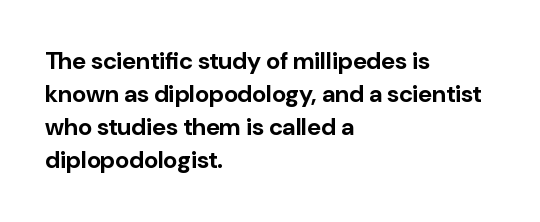
The image shows 24 px bold type, upright; set left-aligned, normal line spacing (1.38x), normal letter spacing, not underlined.
